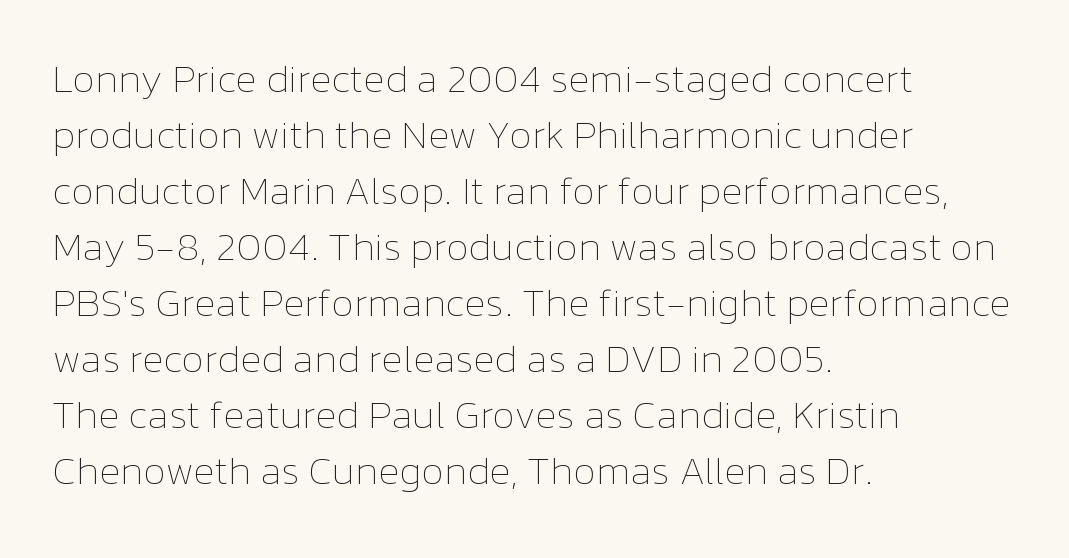
Spacing verdict: proportional, widths tailored to each character. Left-aligned paragraph, ragged on the right. What's the leading like? Ordinary, nothing unusual. Each word holds together tightly as a unit, with standard inter-letter gaps. The space beneath each line is pristine and unruled.
